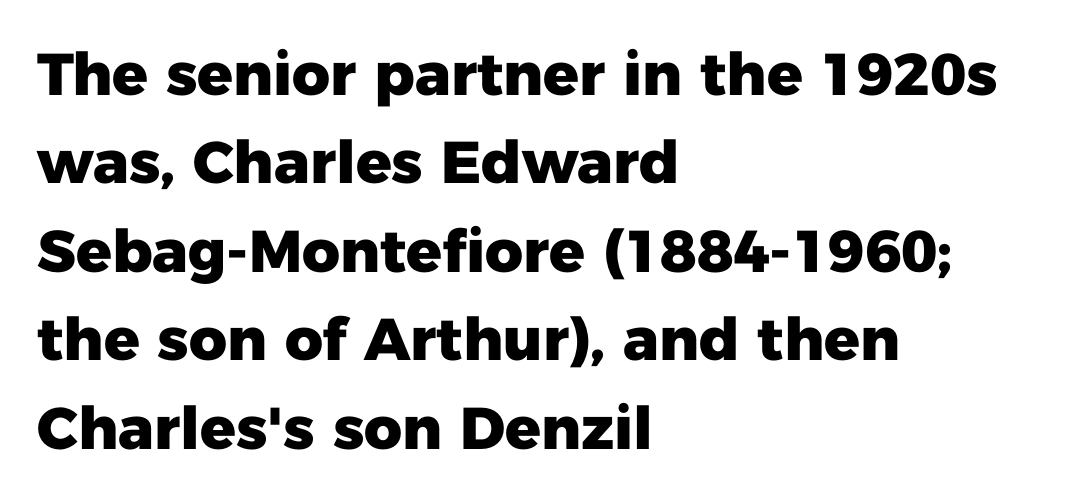
Q: Is the text bold? A: Yes.
Q: Is the text italic (slanted)? A: No, it is upright.
Q: Is the typeface a serif or a sans-serif typeface? A: Sans-serif.
Q: Is the text underlined? A: No.
Q: How is the paragraph aligned? A: Left-aligned.
Q: Is the spacing between letters normal or unusually wide? A: Normal.
Q: Is the spacing between lines tight, normal or loose? A: Normal.
Q: Width (condensed, normal, or wide)? A: Normal.
Q: Stroke contrast? A: Low.
Q: x-height? A: Medium.
Q: Monospaced? A: No.
